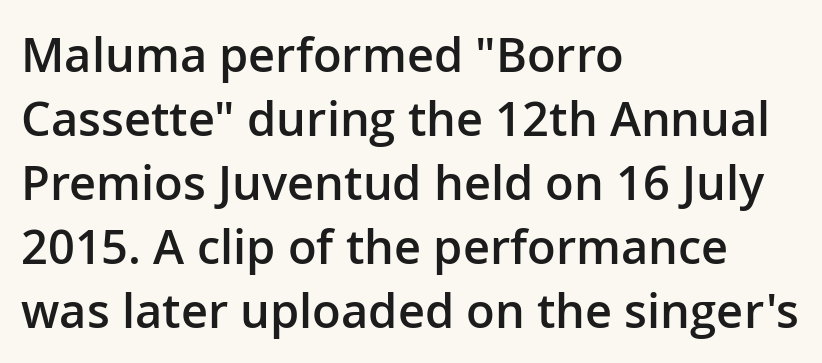
Q: Is the text bold? A: Semi-bold.
Q: Is the text italic (slanted)? A: No, it is upright.
Q: Is the typeface a serif or a sans-serif typeface? A: Sans-serif.
Q: Is the text underlined? A: No.
Q: How is the paragraph aligned? A: Left-aligned.
Q: Is the spacing between letters normal or unusually wide? A: Normal.
Q: Is the spacing between lines tight, normal or loose? A: Normal.
Q: Width (condensed, normal, or wide)? A: Normal.
Q: Stroke contrast? A: Low.
Q: x-height? A: Medium.
Q: Monospaced? A: No.
